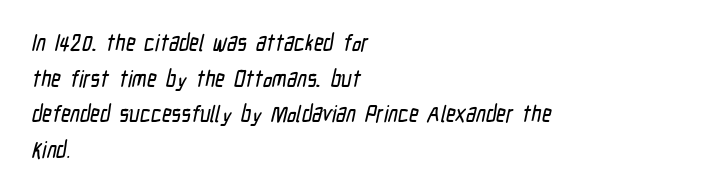
{"underline": "no", "align": "left", "line_spacing": "normal", "line_spacing_ratio": 1.55, "letter_spacing": "normal", "letter_spacing_em": 0.0, "glyph_px": 23}
